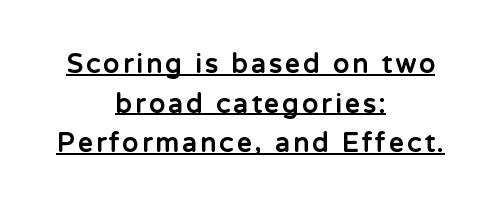
The image shows 26 px bold type, upright; set centered, normal line spacing (1.52x), underlined.
